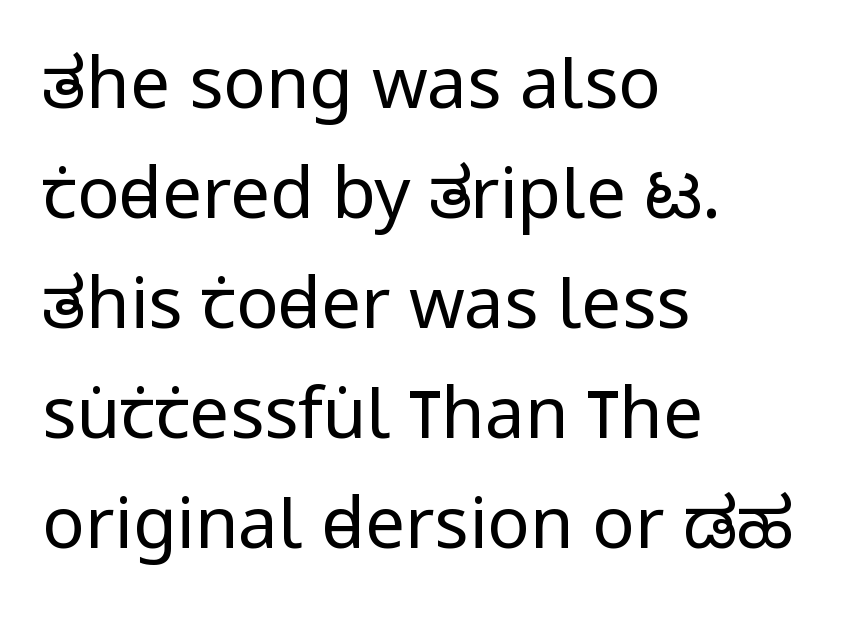
Default kerning and tracking; the words read as compact shapes. Proportional: the letters do not fall into vertical columns. The axis of the letterforms is exactly vertical. Stems and bowls with no extra thickness — not bold. Typeset ragged right — the left edge is the straight one. Summary of vertical rhythm: regular, with standard interline spacing.
